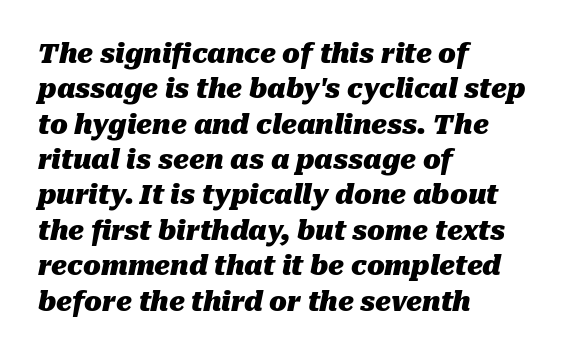
{"italic": "yes", "lean": "right", "slant_degrees": 10, "bold": "yes", "underline": "no", "align": "left", "line_spacing": "normal", "line_spacing_ratio": 1.36, "letter_spacing": "normal", "letter_spacing_em": 0.0, "glyph_px": 26}
